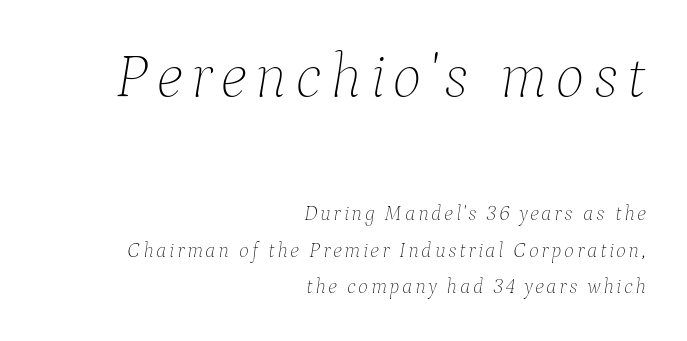
Q: Is the text bold? A: No.
Q: Is the text italic (slanted)? A: Yes, it leans right by about 9 degrees.
Q: Is the text underlined? A: No.
Q: How is the paragraph aligned? A: Right-aligned.
Q: Which block of text is set in a larger size, the first (top) or the second (bottom)? A: The first (top) one.
Q: Width (condensed, normal, or wide)? A: Normal.
Q: Stroke contrast? A: Low.
Q: x-height? A: Medium.
Q: Monospaced? A: No.
